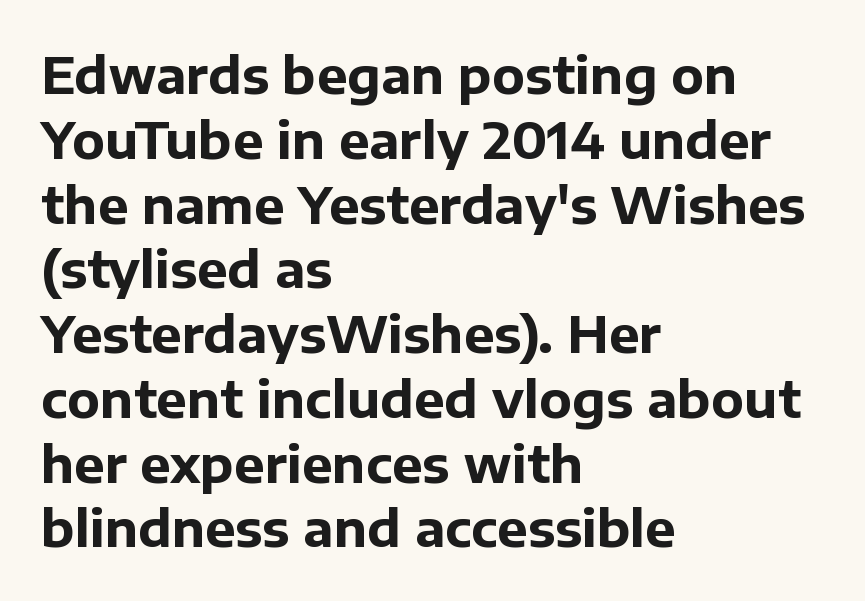
Spacing verdict: proportional, widths tailored to each character. Letters rest on an invisible, unmarked baseline. This sample is left-justified, so line endings fall wherever the words run out. Horizontal bands of white between lines are of average thickness. Unlike italic type, these characters show no tilt at all.
